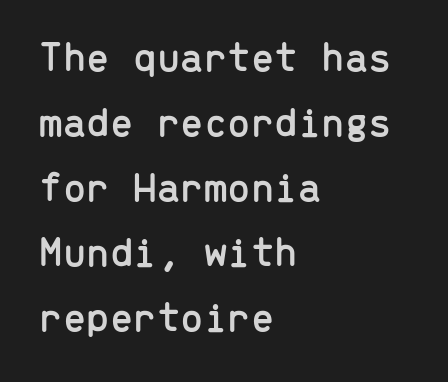
Rows of type keep a routine distance in the vertical direction. Type style note: lacks serifs. This rendering uses left alignment, leaving the right contour irregular. The typography opts for an upright posture over an oblique one. Do the characters align in a grid? Yes, the font is monospaced.
